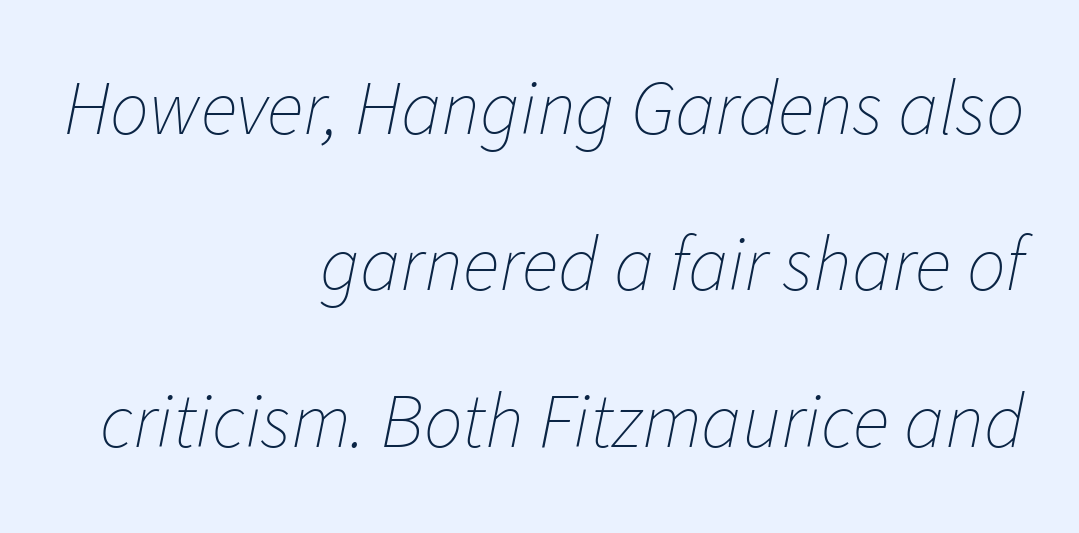
Reading down the column, the eye jumps a long way to each next line. What stands out about the letter spacing? Nothing — it is the standard amount. These lines stack with their right ends in a neat column. These lines were composed using italics. Summary of weight: not heavy and not bold.
